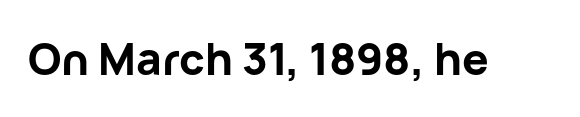
The tracking reads as untouched default to a designer's eye. Only glyphs here, with clear space below each row. The font's upright variant was chosen for this text. Compared with an ordinary text face, these strokes are far heavier — a full bold.
